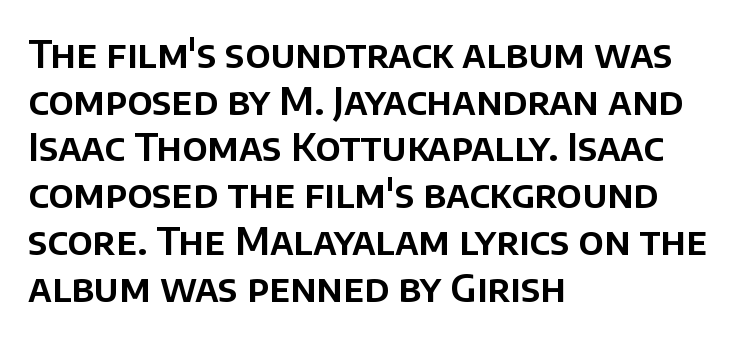
The image shows 38 px sans-serif type, upright; set left-aligned, line spacing 1.23x, normal letter spacing, not underlined; low stroke contrast and a large x-height.
